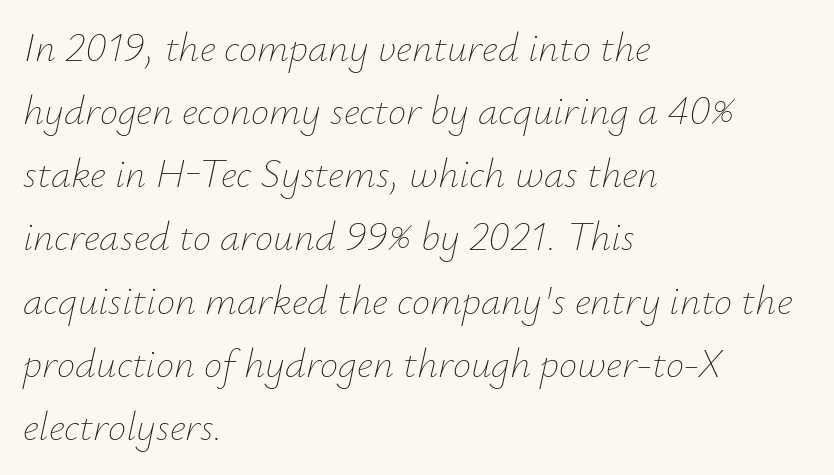
{"italic": "yes", "lean": "right", "slant_degrees": 12, "bold": "no", "weight": "thin", "width": "normal", "stroke_contrast": "low", "x_height": "small", "monospaced": "no", "underline": "no", "align": "left", "line_spacing": "normal", "line_spacing_ratio": 1.54, "letter_spacing": "normal", "letter_spacing_em": 0.0, "glyph_px": 41}
